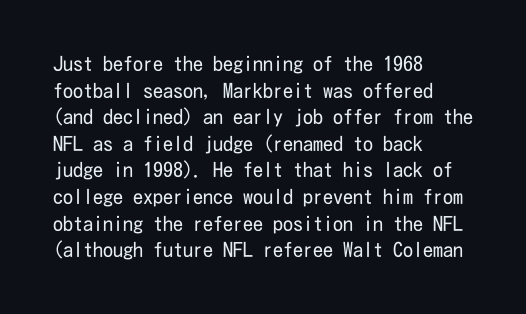
{"italic": "no", "bold": "no", "underline": "no", "align": "left", "line_spacing": "normal", "line_spacing_ratio": 1.33, "letter_spacing": "normal", "letter_spacing_em": 0.0, "glyph_px": 20}
